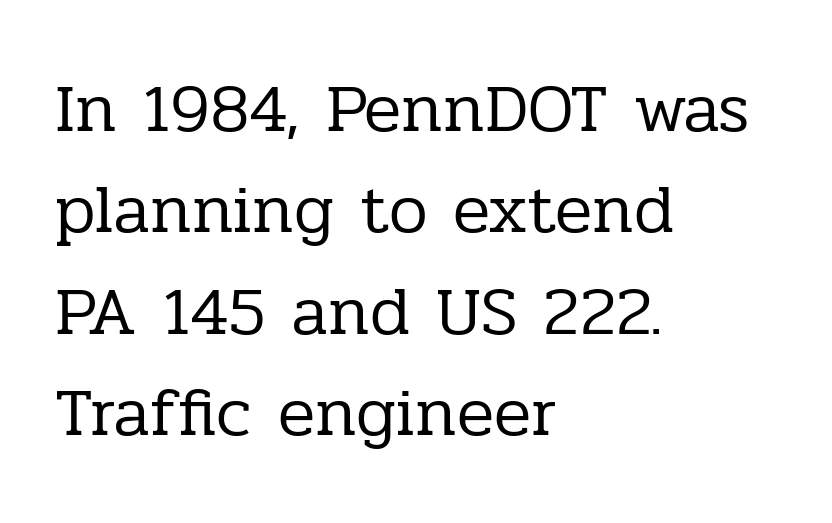
{"serif": "yes", "italic": "no", "bold": "no", "weight": "regular", "width": "normal", "stroke_contrast": "low", "x_height": "medium", "monospaced": "no", "underline": "no", "align": "left", "line_spacing": "normal", "line_spacing_ratio": 1.47, "letter_spacing": "normal", "letter_spacing_em": 0.0, "glyph_px": 69}
